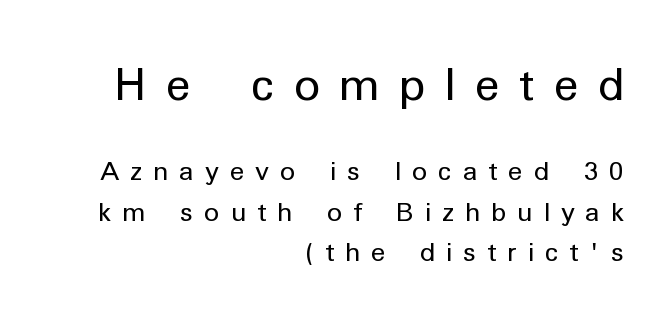
Q: Is the text bold? A: No.
Q: Is the text italic (slanted)? A: No, it is upright.
Q: Is the typeface a serif or a sans-serif typeface? A: Sans-serif.
Q: Is the text underlined? A: No.
Q: How is the paragraph aligned? A: Right-aligned.
Q: Is the spacing between letters normal or unusually wide? A: Unusually wide.
Q: Is the spacing between lines tight, normal or loose? A: Normal.
Q: Which block of text is set in a larger size, the first (top) or the second (bottom)? A: The first (top) one.
Q: Width (condensed, normal, or wide)? A: Normal.
Q: Stroke contrast? A: Low.
Q: x-height? A: Medium.
Q: Monospaced? A: No.
